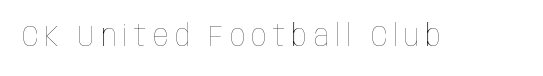
The image shows 30 px thin, condensed type, upright; set unusually wide letter spacing (+0.21 em), not underlined; low stroke contrast and a large x-height.
